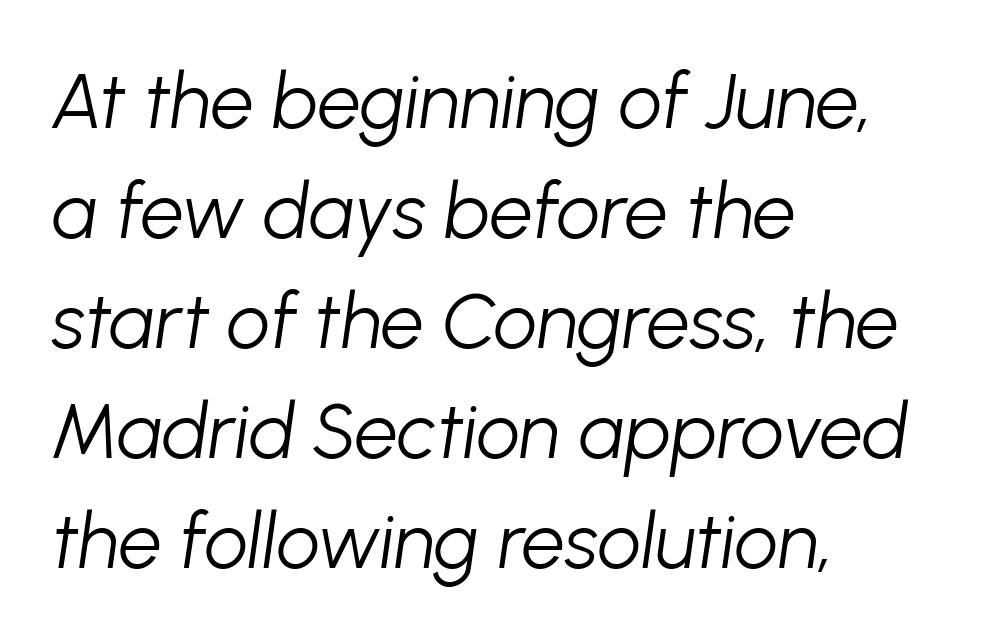
Q: Is the text bold? A: No.
Q: Is the text italic (slanted)? A: Yes, it leans right by about 8 degrees.
Q: Is the text underlined? A: No.
Q: How is the paragraph aligned? A: Left-aligned.
Q: Is the spacing between letters normal or unusually wide? A: Normal.
Q: Is the spacing between lines tight, normal or loose? A: Normal.
Q: Width (condensed, normal, or wide)? A: Normal.
Q: Stroke contrast? A: Low.
Q: x-height? A: Medium.
Q: Monospaced? A: No.
